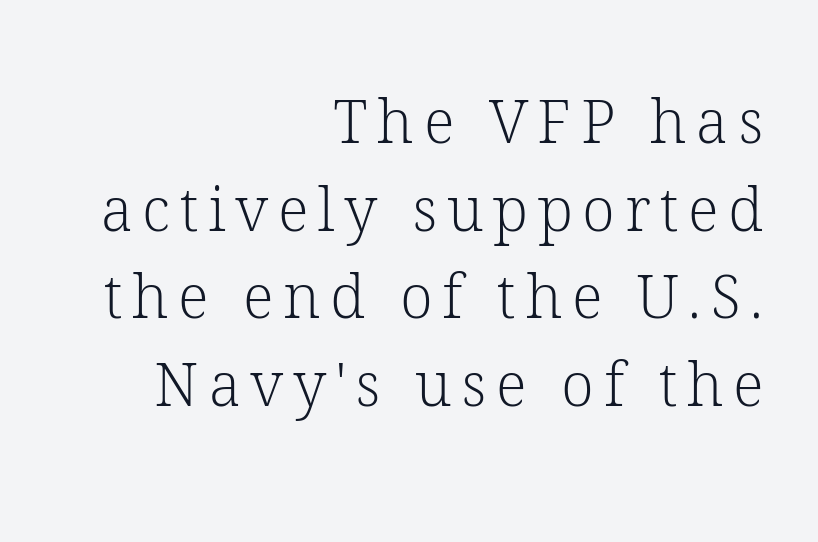
The image shows 60 px light serif type, upright; set right-aligned, normal line spacing (1.46x), not underlined; low stroke contrast and a medium x-height.
